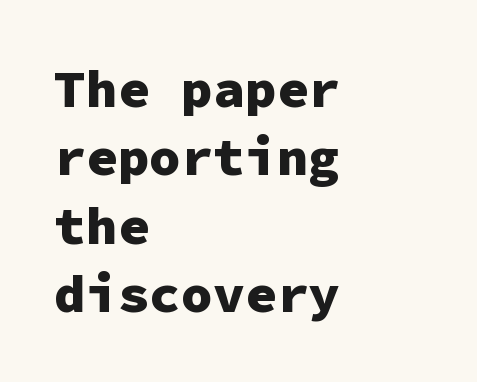
{"serif": "no", "italic": "no", "bold": "yes", "weight": "heavy", "width": "normal", "stroke_contrast": "low", "x_height": "medium", "monospaced": "yes", "underline": "no", "align": "left", "line_spacing": "normal", "line_spacing_ratio": 1.29, "letter_spacing": "normal", "letter_spacing_em": 0.0, "glyph_px": 53}
